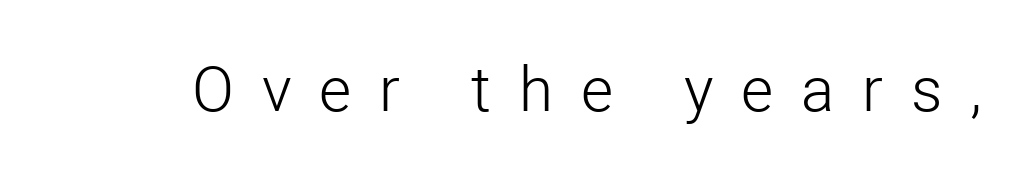
{"serif": "no", "italic": "no", "bold": "no", "weight": "light", "width": "normal", "stroke_contrast": "low", "x_height": "medium", "monospaced": "no", "underline": "no", "letter_spacing": "wide", "letter_spacing_em": 0.45, "glyph_px": 62}
